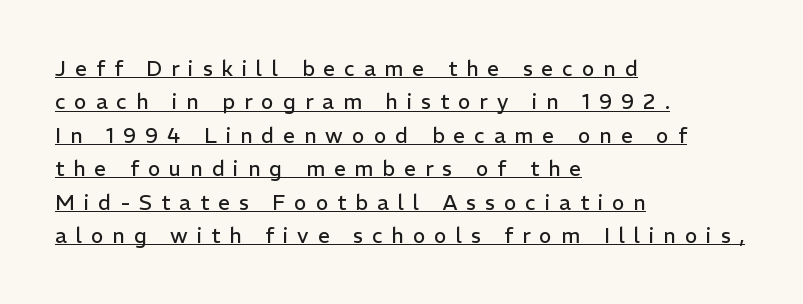
Q: Is the text bold? A: No.
Q: Is the text italic (slanted)? A: No, it is upright.
Q: Is the text underlined? A: Yes.
Q: How is the paragraph aligned? A: Left-aligned.
Q: Is the spacing between letters normal or unusually wide? A: Unusually wide.
Q: Is the spacing between lines tight, normal or loose? A: Normal.
